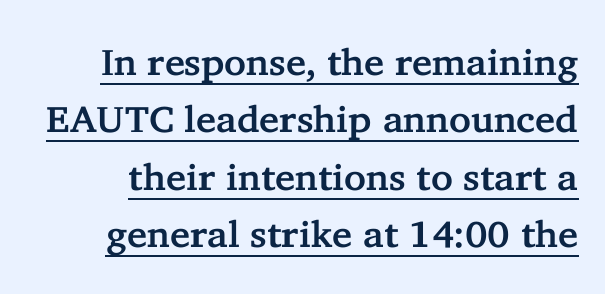
The image shows 37 px serif type, upright; set normal line spacing (1.55x), normal letter spacing, underlined; low stroke contrast and a medium x-height.
